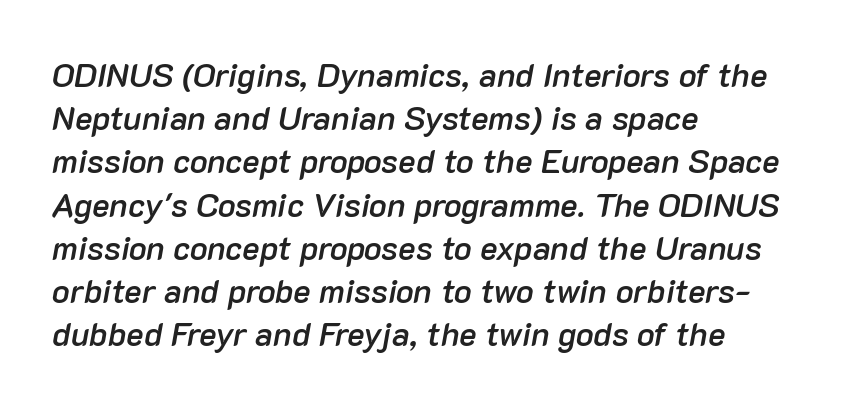
The letterforms sit shoulder to shoulder at normal distance. Quick note: underline off. You could not count columns in this text — the font is proportionally spaced. Compared with typical paragraphs, the rows here are spaced about the same. Its strokes are somewhat broadened, the hallmark of semibold type. The lines in this sample share a left origin and differ only in where they stop.
